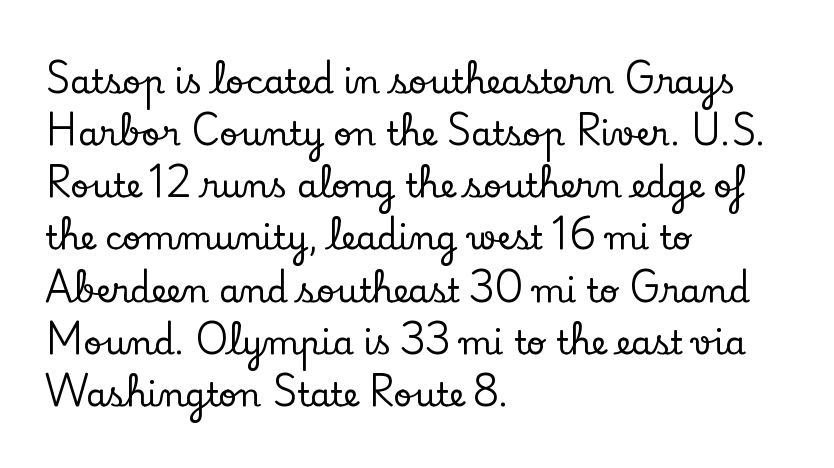
The image shows 33 px text type, upright; set left-aligned, normal line spacing (1.58x), normal letter spacing, not underlined; low stroke contrast and a small x-height.
